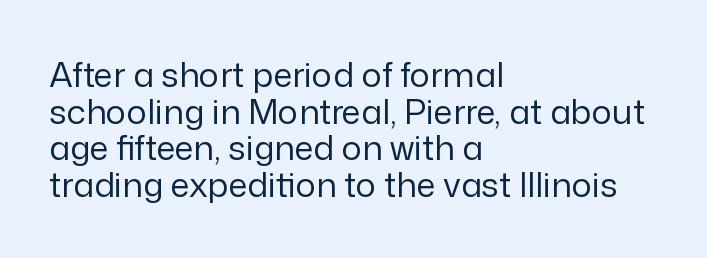
Plain, unruled lines of type. You could call the tracking neutral — neither tight nor loose. Does the copy run flush right? No — it runs flush left. In terms of leading, this rendering errs on the cramped side. Note the varied advance widths — an 'i' is clearly narrower than an 'm'.
